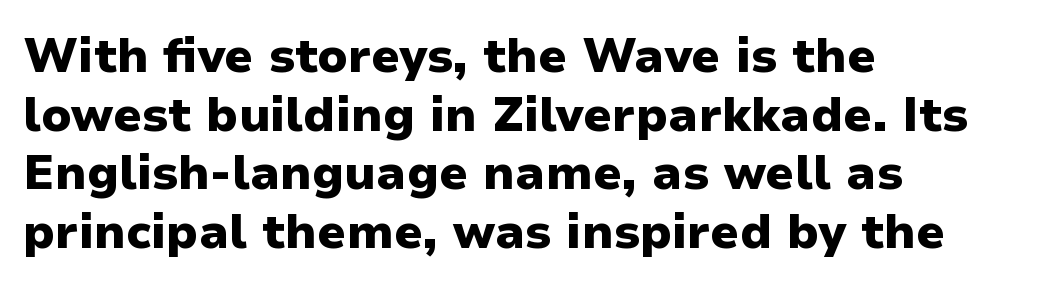
{"serif": "no", "italic": "no", "bold": "yes", "weight": "heavy", "width": "normal", "stroke_contrast": "low", "x_height": "medium", "monospaced": "no", "underline": "no", "align": "left", "line_spacing_ratio": 1.22, "letter_spacing": "normal", "letter_spacing_em": 0.0, "glyph_px": 48}
